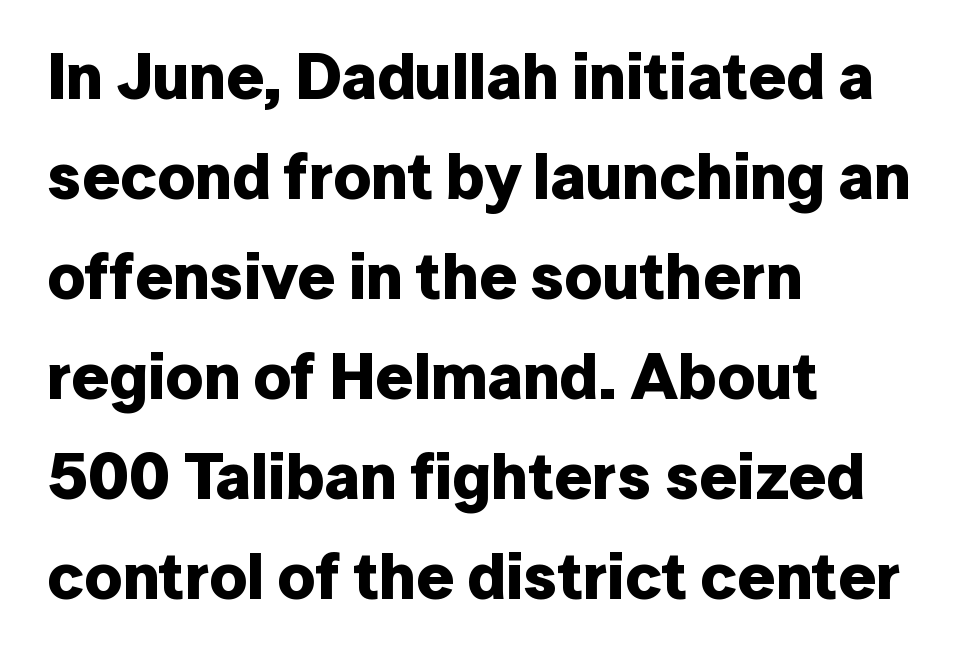
{"serif": "no", "italic": "no", "bold": "yes", "weight": "bold", "width": "normal", "stroke_contrast": "low", "x_height": "medium", "monospaced": "no", "underline": "no", "align": "left", "line_spacing": "normal", "line_spacing_ratio": 1.54, "letter_spacing": "normal", "letter_spacing_em": 0.0, "glyph_px": 65}
